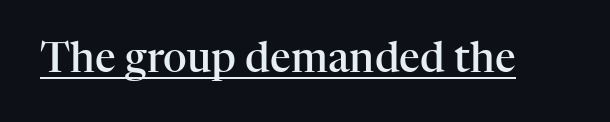
{"serif": "yes", "italic": "no", "bold": "semi", "weight": "semibold", "width": "normal", "stroke_contrast": "high", "x_height": "medium", "monospaced": "no", "underline": "yes", "letter_spacing": "normal", "letter_spacing_em": 0.0, "glyph_px": 41}
